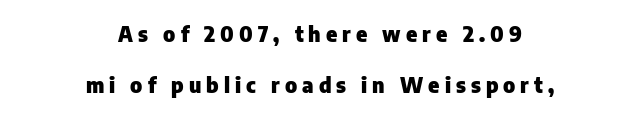
The image shows 21 px bold type, upright; set centered, loose line spacing (2.45x), unusually wide letter spacing (+0.24 em), not underlined.
